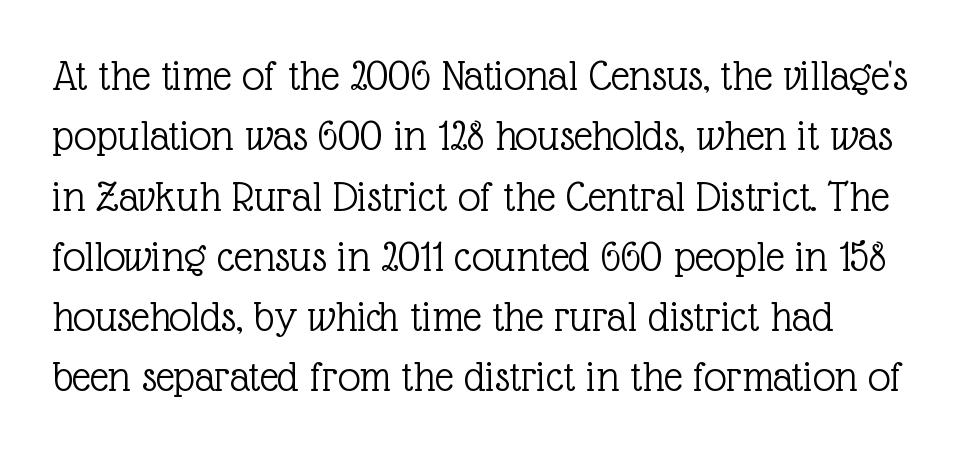
Is the type heavy? It reads as light-to-regular instead. Note the varied advance widths — an 'i' is clearly narrower than an 'm'. Descenders hang freely into open space. Does the type have serifs? Yes, each stem ends in a small foot.
